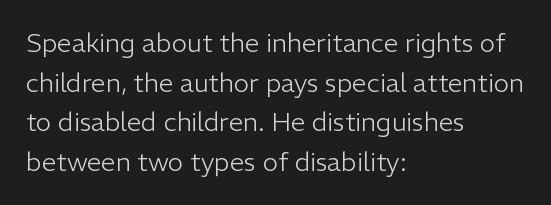
Q: Is the text bold? A: No.
Q: Is the text italic (slanted)? A: No, it is upright.
Q: Is the text underlined? A: No.
Q: How is the paragraph aligned? A: Left-aligned.
Q: Is the spacing between letters normal or unusually wide? A: Normal.
Q: Is the spacing between lines tight, normal or loose? A: Normal.
